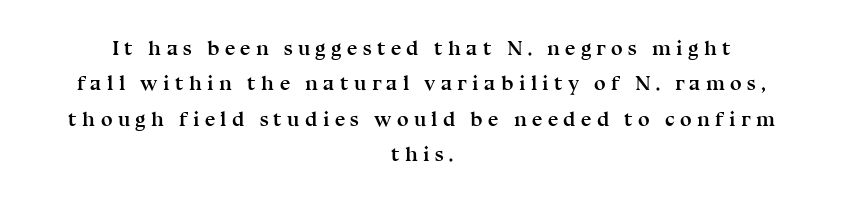
Q: Is the text bold? A: Yes.
Q: Is the text italic (slanted)? A: No, it is upright.
Q: Is the text underlined? A: No.
Q: How is the paragraph aligned? A: Centered.
Q: Is the spacing between letters normal or unusually wide? A: Unusually wide.
Q: Is the spacing between lines tight, normal or loose? A: Normal.
